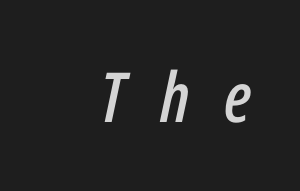
{"italic": "yes", "lean": "right", "slant_degrees": 12, "width": "condensed", "stroke_contrast": "low", "x_height": "medium", "monospaced": "no", "underline": "no", "align": "right", "letter_spacing": "wide", "letter_spacing_em": 0.5, "glyph_px": 69}
